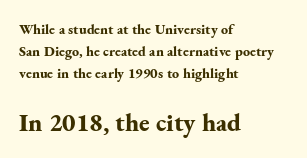
Q: Is the text bold? A: Yes.
Q: Is the text italic (slanted)? A: No, it is upright.
Q: Is the text underlined? A: No.
Q: How is the paragraph aligned? A: Left-aligned.
Q: Is the spacing between letters normal or unusually wide? A: Normal.
Q: Is the spacing between lines tight, normal or loose? A: Normal.
Q: Which block of text is set in a larger size, the first (top) or the second (bottom)? A: The second (bottom) one.
